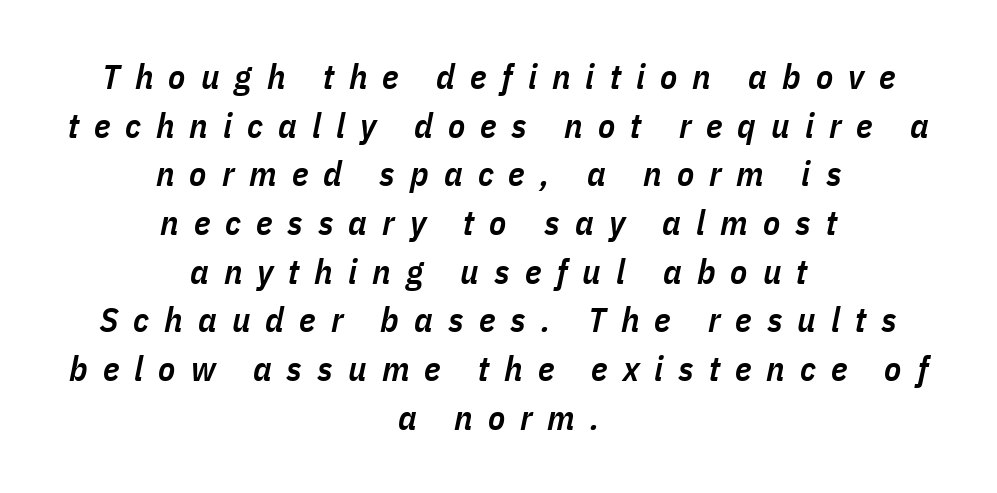
The image shows 35 px semibold, condensed type, italic (leaning right); set centered, normal line spacing (1.39x), unusually wide letter spacing (+0.43 em), not underlined; low stroke contrast and a medium x-height.
